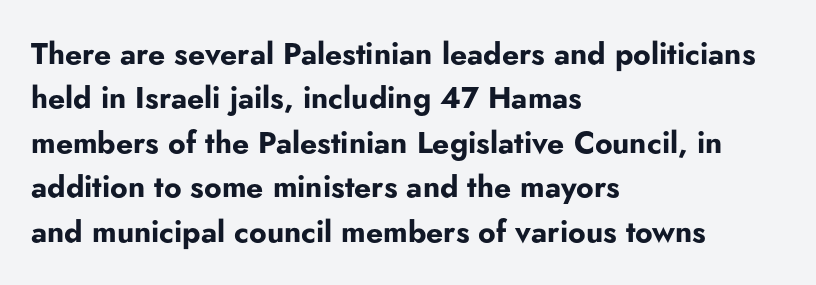
Q: Is the text bold? A: Yes.
Q: Is the text italic (slanted)? A: No, it is upright.
Q: Is the typeface a serif or a sans-serif typeface? A: Sans-serif.
Q: Is the text underlined? A: No.
Q: How is the paragraph aligned? A: Left-aligned.
Q: Is the spacing between letters normal or unusually wide? A: Normal.
Q: Is the spacing between lines tight, normal or loose? A: Normal.
Q: Width (condensed, normal, or wide)? A: Normal.
Q: Stroke contrast? A: Low.
Q: x-height? A: Small.
Q: Monospaced? A: No.
